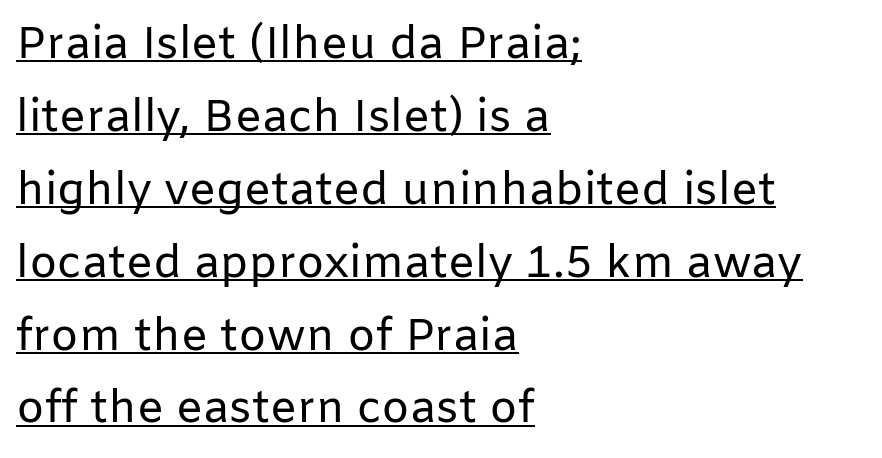
Vertical strokes here are truly vertical. Baseline-to-baseline distance is the conventional proportion of letter height. Where is the straight margin? On the left. Nope, no serifs anywhere on these letters. Compared with a typical body face, this is equally light or lighter still. The tracking reads as untouched default to a designer's eye.
